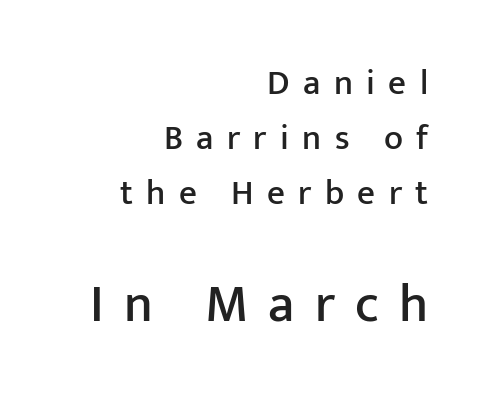
Leading: standard. Where is the straight margin? On the right. Clear beneath every line of the passage. Classification — sans serif. These lines have a slow, spaced-out rhythm from letter to letter. Is there any slant? The stems are plumb.
